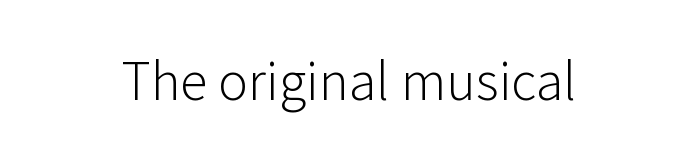
Teacher's note: observe the equal gaps on both sides — that is centered alignment. If you drew a line through each stem, it would be perfectly vertical. Unlike a traditional serif, this face leaves its strokes unadorned. Looks like regular typesetting: each glyph gets only the width it needs. Inter-character spacing is left at the font's built-in metrics.
